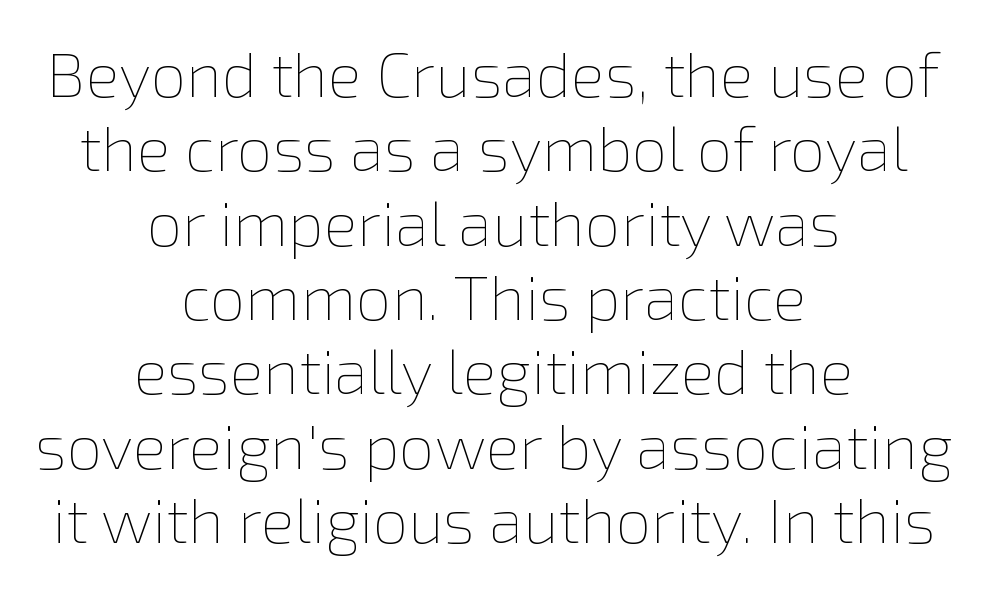
The image shows 63 px thin type, upright; set centered, line spacing 1.18x, normal letter spacing, not underlined; low stroke contrast and a medium x-height.
